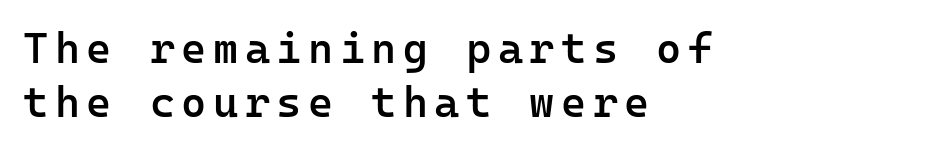
The image shows 43 px semibold sans-serif type, upright, monospaced; set left-aligned, normal line spacing (1.26x), not underlined; low stroke contrast and a medium x-height.
